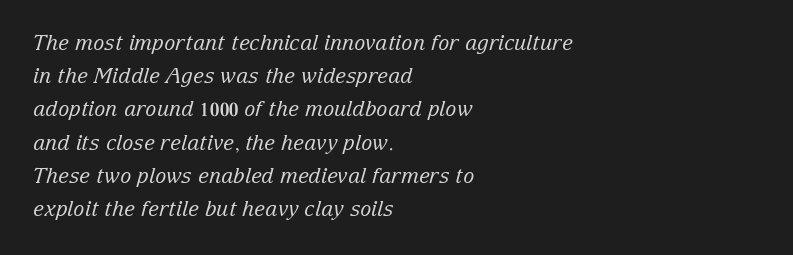
Q: Is the text bold? A: No.
Q: Is the text italic (slanted)? A: Yes, it leans right by about 15 degrees.
Q: Is the text underlined? A: No.
Q: How is the paragraph aligned? A: Left-aligned.
Q: Is the spacing between letters normal or unusually wide? A: Normal.
Q: Is the spacing between lines tight, normal or loose? A: Normal.
